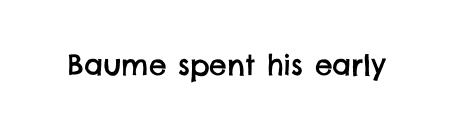
{"serif": "no", "width": "normal", "stroke_contrast": "low", "x_height": "large", "monospaced": "no", "underline": "no", "letter_spacing": "normal", "letter_spacing_em": 0.0, "glyph_px": 28}
